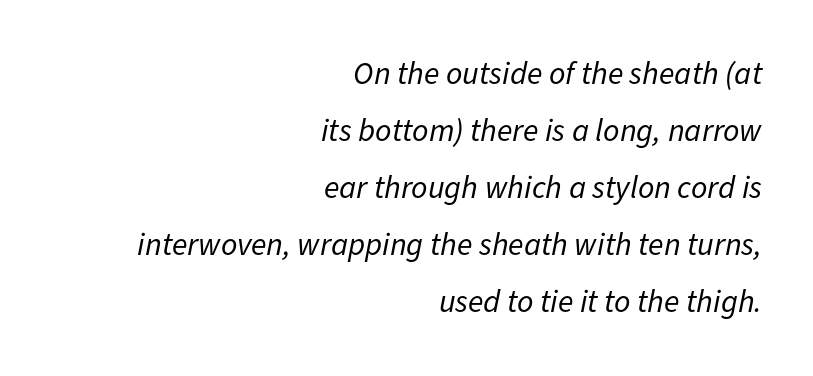
{"italic": "yes", "lean": "right", "slant_degrees": 11, "bold": "no", "weight": "regular", "width": "normal", "stroke_contrast": "low", "x_height": "medium", "monospaced": "no", "underline": "no", "align": "right", "line_spacing_ratio": 1.78, "letter_spacing": "normal", "letter_spacing_em": 0.0, "glyph_px": 32}
